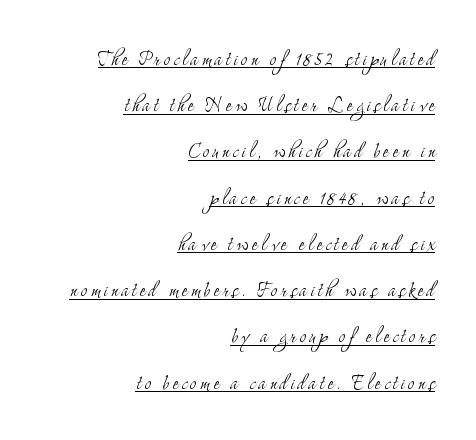
Q: Is the text bold? A: No.
Q: Is the text italic (slanted)? A: Yes.
Q: Is the text underlined? A: Yes.
Q: How is the paragraph aligned? A: Right-aligned.
